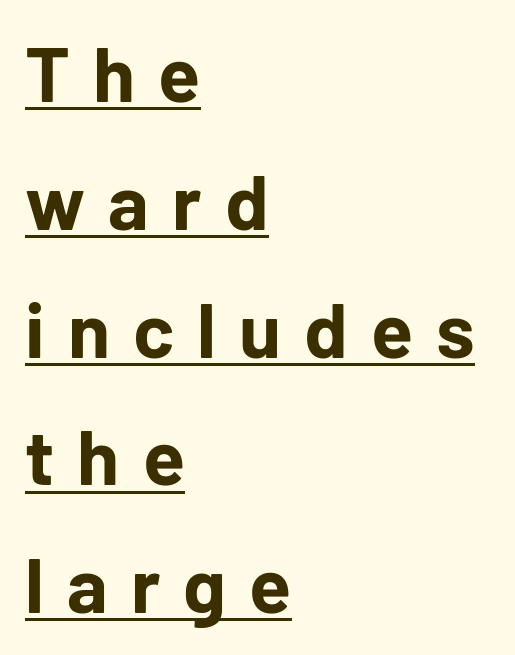
{"serif": "no", "italic": "no", "bold": "yes", "weight": "bold", "width": "normal", "stroke_contrast": "low", "x_height": "medium", "monospaced": "no", "underline": "yes", "align": "left", "line_spacing": "normal", "line_spacing_ratio": 1.66, "letter_spacing": "wide", "letter_spacing_em": 0.3, "glyph_px": 77}
